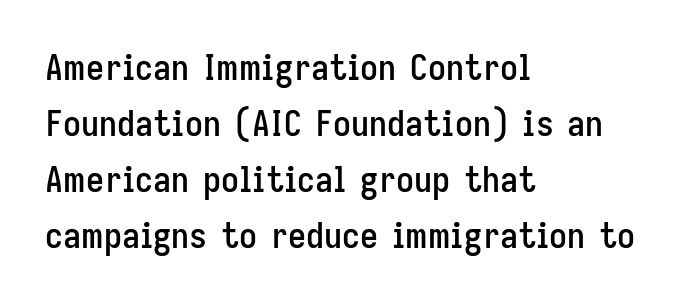
Q: Is the text italic (slanted)? A: No, it is upright.
Q: Is the typeface a serif or a sans-serif typeface? A: Sans-serif.
Q: Is the text underlined? A: No.
Q: How is the paragraph aligned? A: Left-aligned.
Q: Is the spacing between letters normal or unusually wide? A: Normal.
Q: Is the spacing between lines tight, normal or loose? A: Normal.
Q: Width (condensed, normal, or wide)? A: Condensed.
Q: Stroke contrast? A: Low.
Q: x-height? A: Medium.
Q: Monospaced? A: No.
